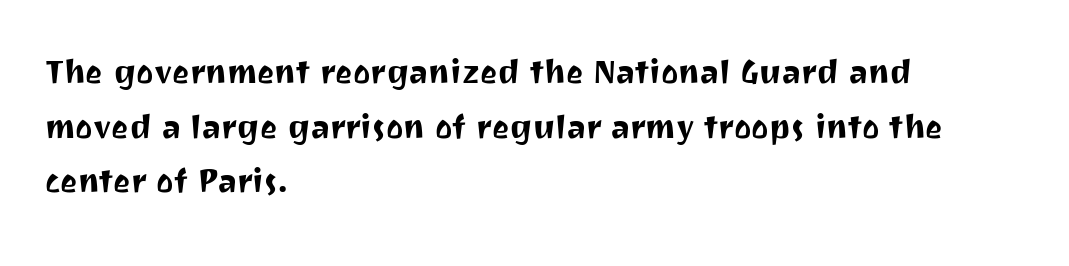
Q: Is the text italic (slanted)? A: No, it is upright.
Q: Is the typeface a serif or a sans-serif typeface? A: Sans-serif.
Q: Is the text underlined? A: No.
Q: How is the paragraph aligned? A: Left-aligned.
Q: Is the spacing between letters normal or unusually wide? A: Normal.
Q: Is the spacing between lines tight, normal or loose? A: Normal.
Q: Width (condensed, normal, or wide)? A: Normal.
Q: Stroke contrast? A: Medium.
Q: x-height? A: Medium.
Q: Monospaced? A: No.
